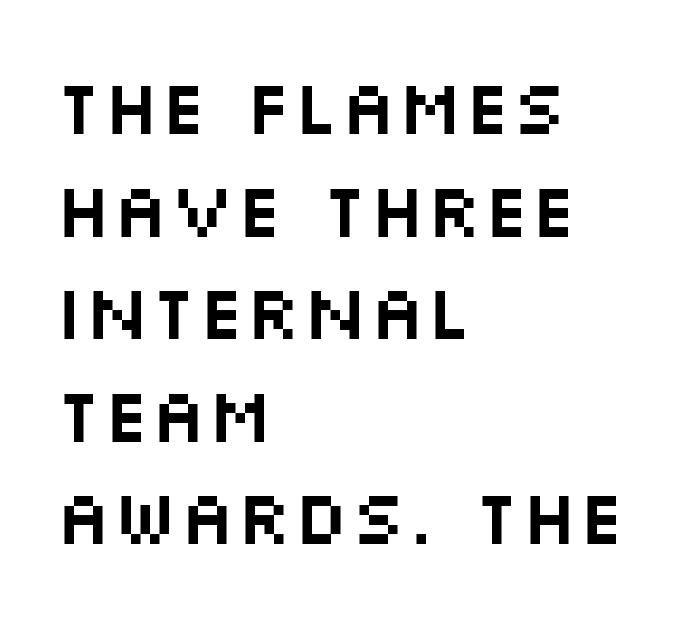
Varying glyph widths throughout — classic text-font behaviour. The letters stand straight up with perfectly vertical stems. Rule under the text: the space is simply empty. Successive baselines arrive at the customary interval.
